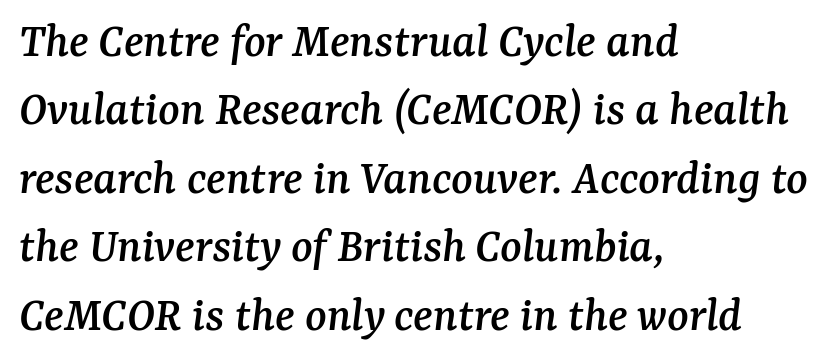
{"serif": "yes", "italic": "yes", "lean": "right", "slant_degrees": 7, "width": "normal", "stroke_contrast": "medium", "x_height": "medium", "monospaced": "no", "underline": "no", "align": "left", "line_spacing": "normal", "line_spacing_ratio": 1.37, "letter_spacing": "normal", "letter_spacing_em": 0.0, "glyph_px": 50}
